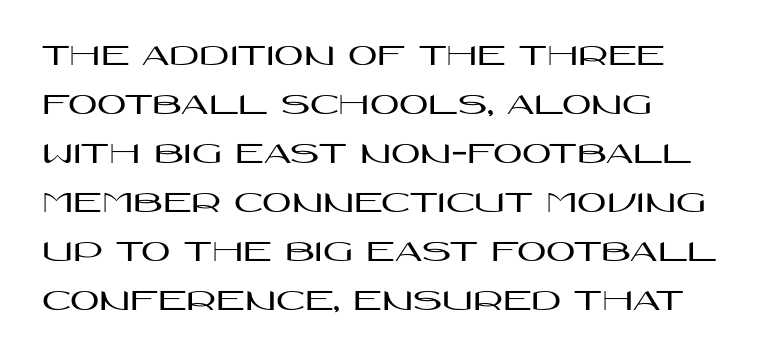
Q: Is the text italic (slanted)? A: No, it is upright.
Q: Is the typeface a serif or a sans-serif typeface? A: Sans-serif.
Q: Is the text underlined? A: No.
Q: How is the paragraph aligned? A: Left-aligned.
Q: Is the spacing between letters normal or unusually wide? A: Normal.
Q: Is the spacing between lines tight, normal or loose? A: Normal.
Q: Width (condensed, normal, or wide)? A: Wide.
Q: Stroke contrast? A: High.
Q: x-height? A: Large.
Q: Monospaced? A: No.
